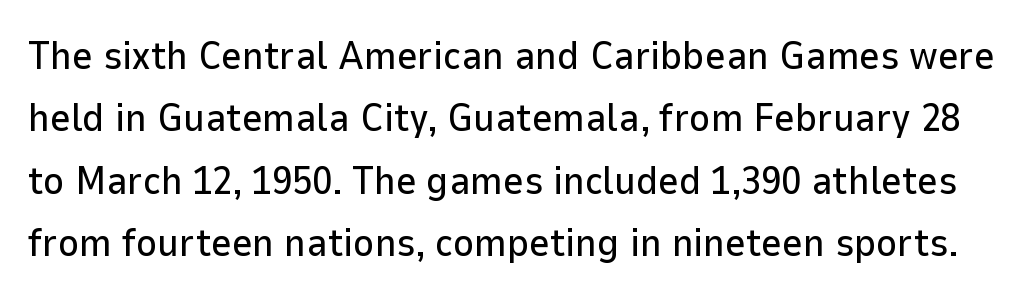
{"serif": "no", "italic": "no", "width": "normal", "stroke_contrast": "low", "x_height": "medium", "monospaced": "no", "underline": "no", "line_spacing": "normal", "line_spacing_ratio": 1.56, "letter_spacing": "normal", "letter_spacing_em": 0.0, "glyph_px": 40}
